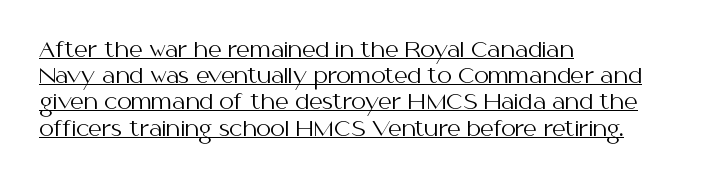
Q: Is the text bold? A: No.
Q: Is the text italic (slanted)? A: No, it is upright.
Q: Is the text underlined? A: Yes.
Q: How is the paragraph aligned? A: Left-aligned.
Q: Is the spacing between letters normal or unusually wide? A: Normal.
Q: Is the spacing between lines tight, normal or loose? A: Normal.
